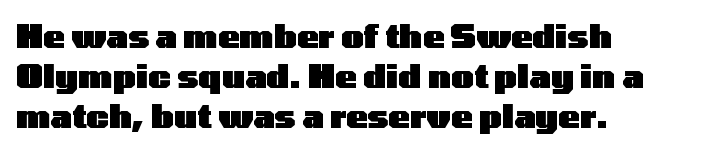
{"serif": "no", "italic": "no", "bold": "yes", "weight": "heavy", "width": "wide", "stroke_contrast": "low", "x_height": "medium", "monospaced": "no", "underline": "no", "align": "left", "line_spacing": "normal", "line_spacing_ratio": 1.25, "letter_spacing": "normal", "letter_spacing_em": 0.0, "glyph_px": 32}
